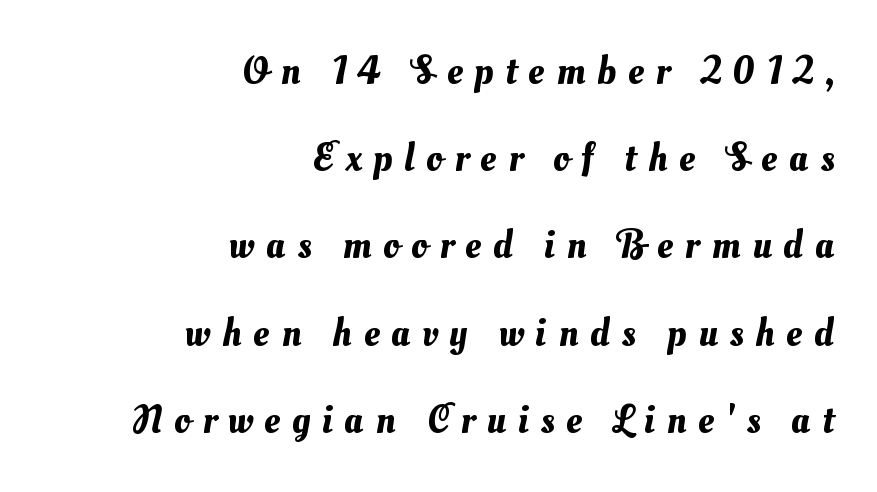
Q: Is the text underlined? A: No.
Q: How is the paragraph aligned? A: Right-aligned.
Q: Is the spacing between letters normal or unusually wide? A: Unusually wide.
Q: Is the spacing between lines tight, normal or loose? A: Loose.
Q: Width (condensed, normal, or wide)? A: Normal.
Q: Stroke contrast? A: Medium.
Q: x-height? A: Small.
Q: Monospaced? A: No.
